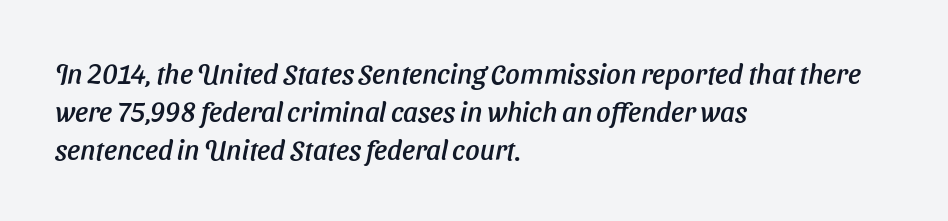
The image shows 28 px text type; set left-aligned, normal line spacing (1.35x), normal letter spacing, not underlined; low stroke contrast and a medium x-height.
